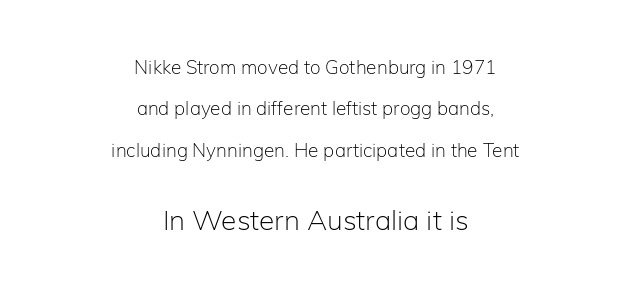
The image shows 28 px light sans-serif type, upright; set centered, loose line spacing (2.18x), normal letter spacing, not underlined; the second (bottom) block is 1.47x larger; low stroke contrast and a medium x-height.
